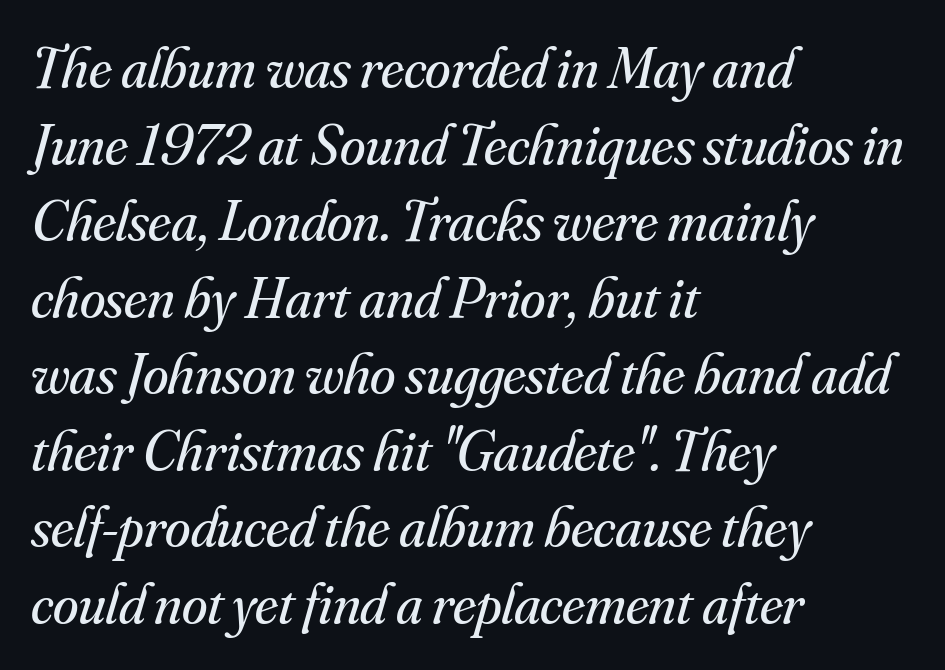
Each line starts at the same left margin while the right side varies. The typography opts for an oblique posture over an upright one. Bold? No — there's no thickening of the strokes. Evenly set lines give the paragraph a standard silhouette.
